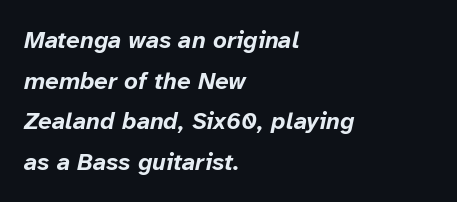
The image shows 24 px bold type, italic (leaning right); set left-aligned, normal line spacing (1.69x), normal letter spacing, not underlined.
